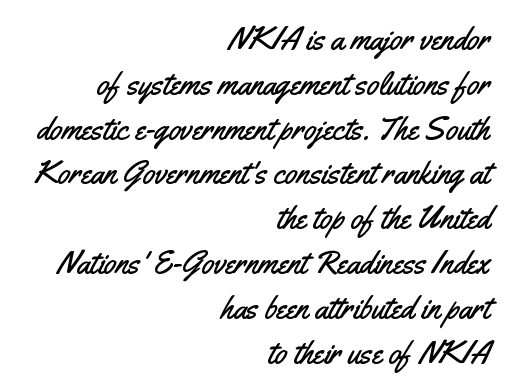
Reading down the block, your eye finds every line finishing at a fixed right position. The designer went with a sans here, leaving each stem footless. Caption: standard tracking, unaltered. Do the characters align in a grid? No, the font is proportional. Regarding leading, the lines here are spaced in the standard way.
